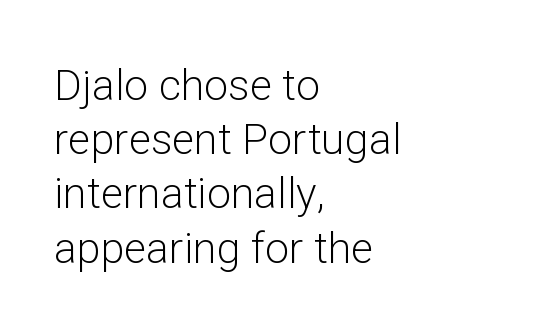
Q: Is the text bold? A: No.
Q: Is the text italic (slanted)? A: No, it is upright.
Q: Is the typeface a serif or a sans-serif typeface? A: Sans-serif.
Q: Is the text underlined? A: No.
Q: How is the paragraph aligned? A: Left-aligned.
Q: Is the spacing between letters normal or unusually wide? A: Normal.
Q: Is the spacing between lines tight, normal or loose? A: Normal.
Q: Width (condensed, normal, or wide)? A: Normal.
Q: Stroke contrast? A: Low.
Q: x-height? A: Medium.
Q: Monospaced? A: No.
